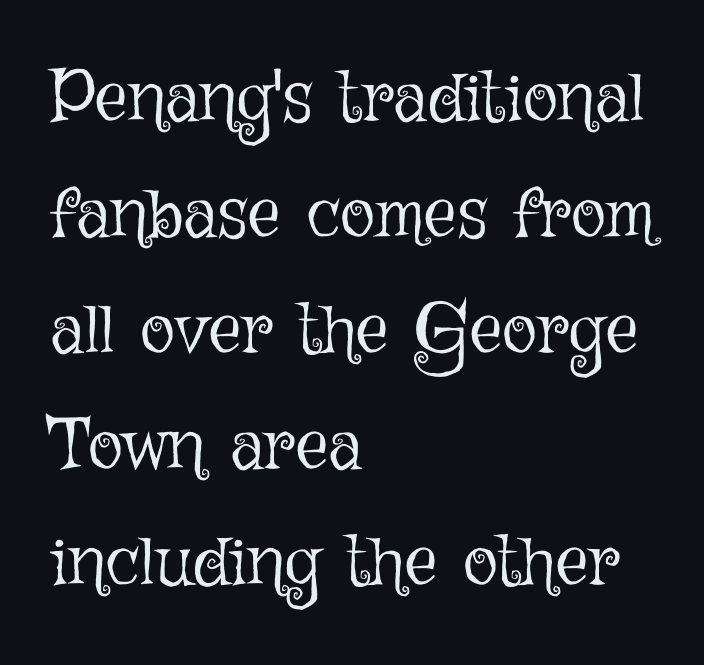
The image shows 73 px light type, upright; set left-aligned, normal line spacing (1.59x), normal letter spacing, not underlined; low stroke contrast and a medium x-height.
